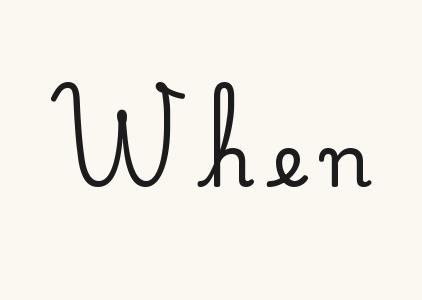
{"serif": "yes", "italic": "no", "width": "normal", "stroke_contrast": "low", "x_height": "small", "monospaced": "no", "underline": "no", "letter_spacing": "wide", "letter_spacing_em": 0.26, "glyph_px": 72}
